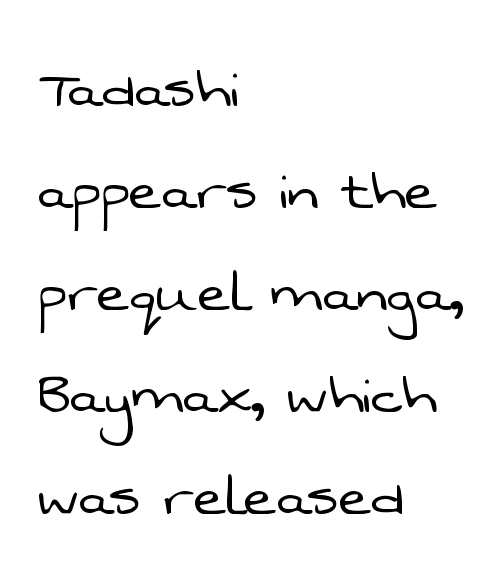
Q: Is the text bold? A: No.
Q: Is the typeface a serif or a sans-serif typeface? A: Sans-serif.
Q: Is the text underlined? A: No.
Q: How is the paragraph aligned? A: Left-aligned.
Q: Is the spacing between letters normal or unusually wide? A: Normal.
Q: Is the spacing between lines tight, normal or loose? A: Normal.
Q: Width (condensed, normal, or wide)? A: Normal.
Q: Stroke contrast? A: Low.
Q: x-height? A: Medium.
Q: Monospaced? A: No.
